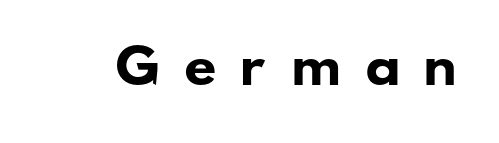
The image shows 46 px heavy, wide sans-serif type; set unusually wide letter spacing (+0.49 em), not underlined; low stroke contrast and a small x-height.
